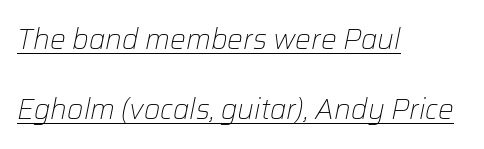
What stands out about the letter spacing? Nothing — it is the standard amount. The passage shown is typed in a proportional face where columns would drift. The font sits on the lighter half of the weight spectrum, regular included. A student would call this left alignment; a typographer would say flush left, rag right. Reading down the column, the eye jumps a long way to each next line.
